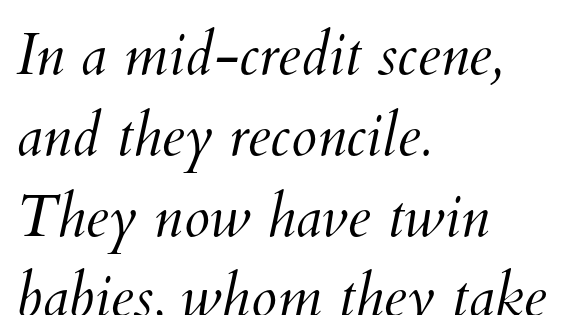
Q: Is the text bold? A: No.
Q: Is the text underlined? A: No.
Q: How is the paragraph aligned? A: Left-aligned.
Q: Is the spacing between letters normal or unusually wide? A: Normal.
Q: Is the spacing between lines tight, normal or loose? A: Normal.
Q: Width (condensed, normal, or wide)? A: Normal.
Q: Stroke contrast? A: Medium.
Q: x-height? A: Small.
Q: Monospaced? A: No.
